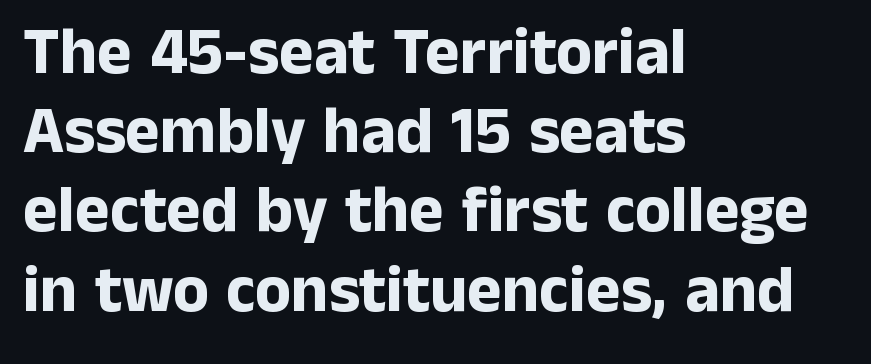
{"serif": "no", "italic": "no", "bold": "yes", "weight": "bold", "width": "normal", "stroke_contrast": "low", "x_height": "medium", "monospaced": "no", "underline": "no", "align": "left", "line_spacing_ratio": 1.2, "letter_spacing": "normal", "letter_spacing_em": 0.0, "glyph_px": 66}
